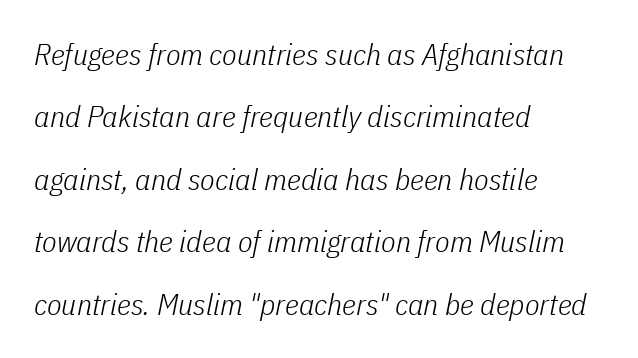
Q: Is the text bold? A: No.
Q: Is the text italic (slanted)? A: Yes, it leans right by about 11 degrees.
Q: Is the text underlined? A: No.
Q: How is the paragraph aligned? A: Left-aligned.
Q: Is the spacing between letters normal or unusually wide? A: Normal.
Q: Is the spacing between lines tight, normal or loose? A: Loose.
Q: Width (condensed, normal, or wide)? A: Condensed.
Q: Stroke contrast? A: Low.
Q: x-height? A: Medium.
Q: Monospaced? A: No.
